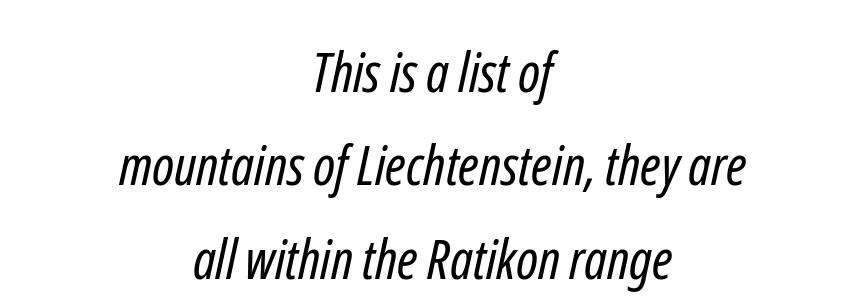
Q: Is the text bold? A: No.
Q: Is the typeface a serif or a sans-serif typeface? A: Sans-serif.
Q: Is the text underlined? A: No.
Q: How is the paragraph aligned? A: Centered.
Q: Is the spacing between letters normal or unusually wide? A: Normal.
Q: Is the spacing between lines tight, normal or loose? A: Normal.
Q: Width (condensed, normal, or wide)? A: Condensed.
Q: Stroke contrast? A: Low.
Q: x-height? A: Medium.
Q: Monospaced? A: No.
